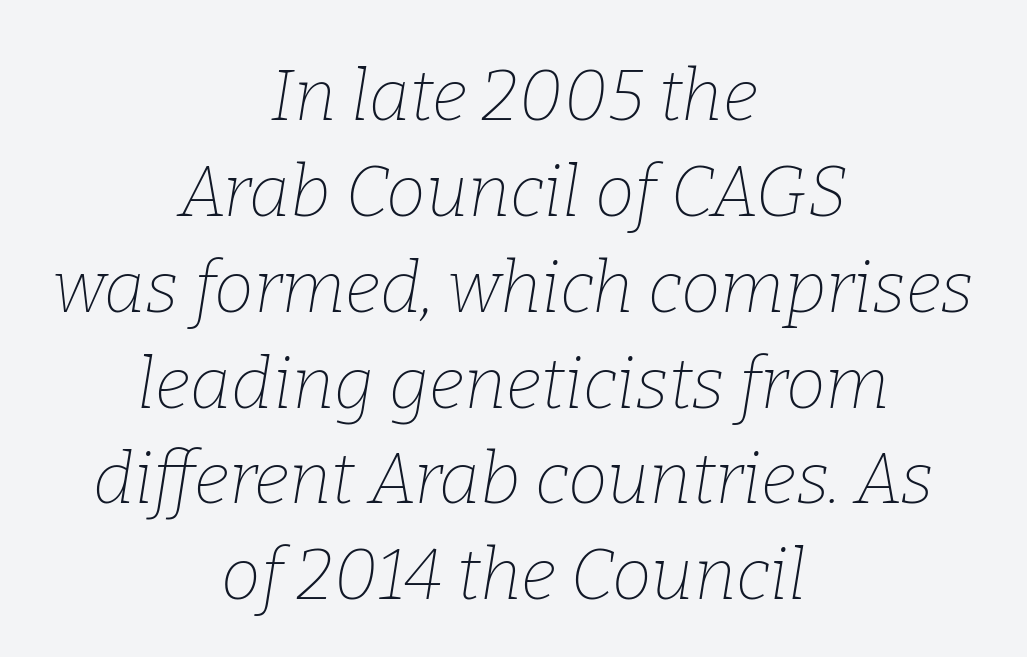
Whoever set this chose a conventional vertical rhythm. Font category for this specimen: serif. Observe the lean: these are italic letterforms. Compared with a flush-left layout, this one balances lines on the center instead.
